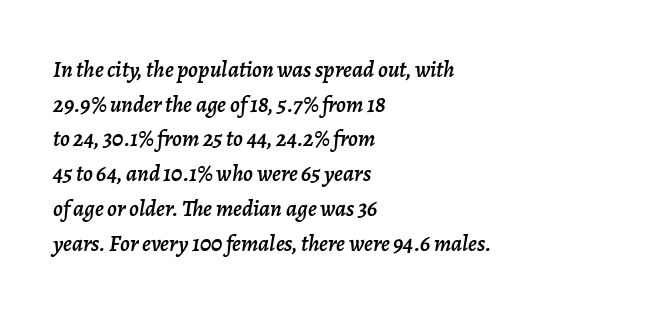
The image shows 23 px text type, italic (leaning right); set left-aligned, normal line spacing (1.51x), normal letter spacing, not underlined.
